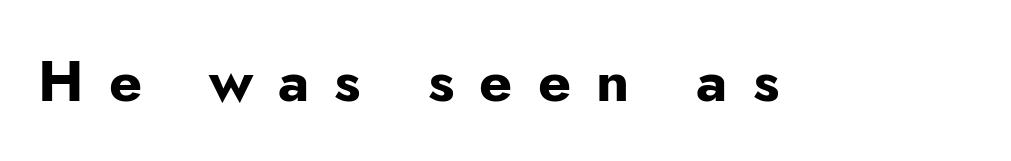
The image shows 58 px bold sans-serif type, upright; set unusually wide letter spacing (+0.43 em), not underlined; low stroke contrast and a small x-height.
